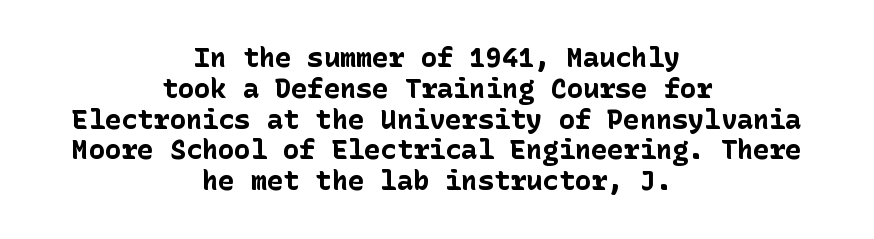
The image shows 27 px bold type, upright; set centered, tight line spacing (1.14x), normal letter spacing, not underlined.
